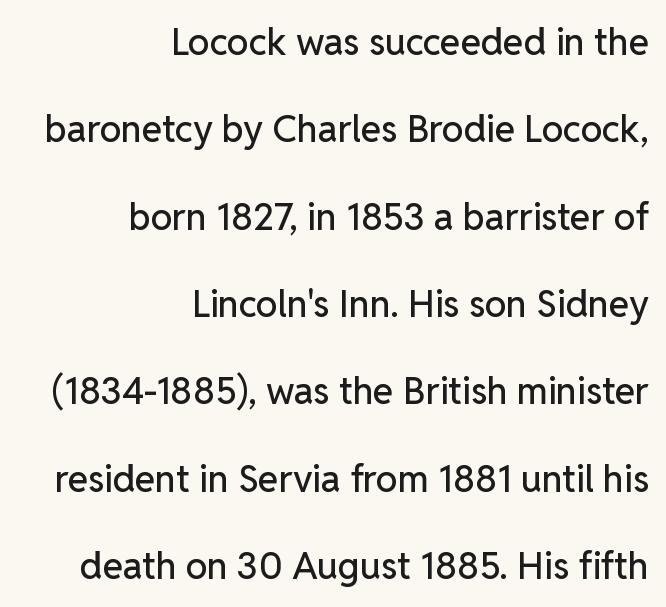
Regarding serifs, this sample does without them. If you measured baseline to baseline, you'd find a long distance. The passage shown is typed in a proportional face where columns would drift. Posture: straight, roman, zero tilt. This rendering features lettering with no underline.
